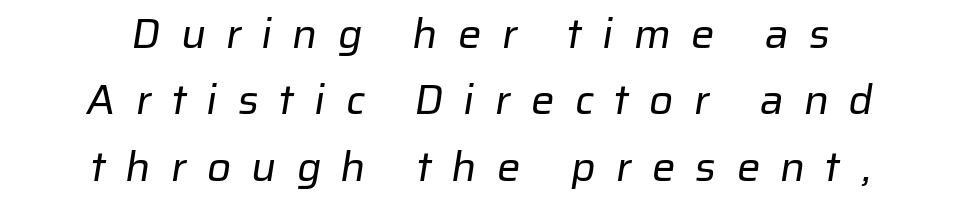
Q: Is the text bold? A: No.
Q: Is the typeface a serif or a sans-serif typeface? A: Sans-serif.
Q: Is the text underlined? A: No.
Q: How is the paragraph aligned? A: Centered.
Q: Is the spacing between letters normal or unusually wide? A: Unusually wide.
Q: Is the spacing between lines tight, normal or loose? A: Normal.
Q: Width (condensed, normal, or wide)? A: Normal.
Q: Stroke contrast? A: Low.
Q: x-height? A: Medium.
Q: Monospaced? A: No.
